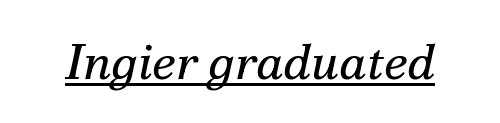
{"serif": "yes", "italic": "yes", "lean": "right", "slant_degrees": 12, "bold": "no", "weight": "regular", "width": "normal", "stroke_contrast": "medium", "x_height": "small", "monospaced": "no", "underline": "yes", "letter_spacing": "normal", "letter_spacing_em": 0.0, "glyph_px": 50}
